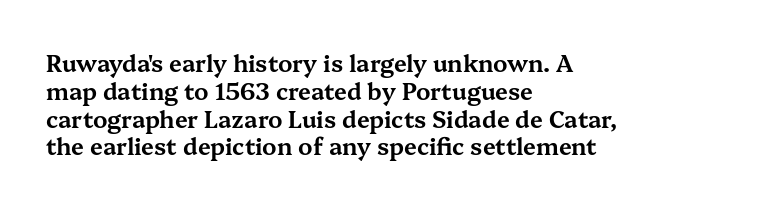
The image shows 23 px text type, upright; set left-aligned, line spacing 1.21x, normal letter spacing, not underlined.
